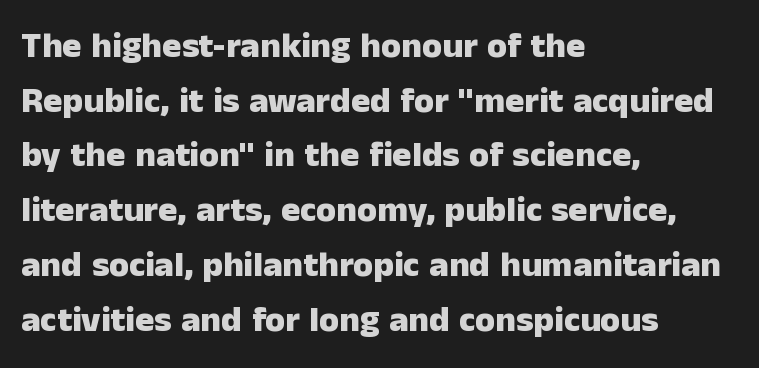
The image shows 36 px heavy sans-serif type, upright; set left-aligned, normal line spacing (1.52x), normal letter spacing, not underlined; low stroke contrast and a medium x-height.
